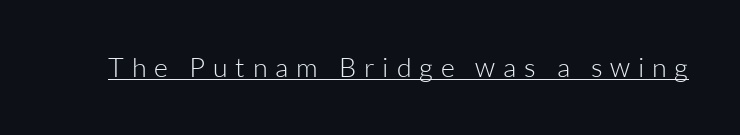
The image shows 27 px text type, upright; set unusually wide letter spacing (+0.29 em), underlined.
